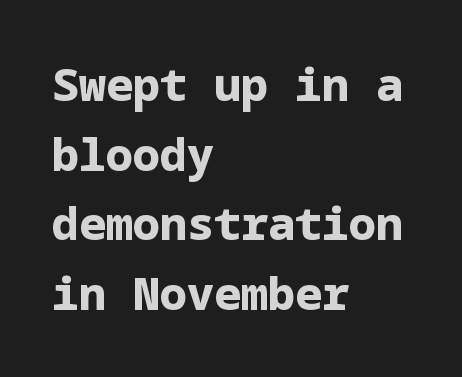
Q: Is the text bold? A: Yes.
Q: Is the text italic (slanted)? A: No, it is upright.
Q: Is the typeface a serif or a sans-serif typeface? A: Sans-serif.
Q: Is the text underlined? A: No.
Q: How is the paragraph aligned? A: Left-aligned.
Q: Is the spacing between letters normal or unusually wide? A: Normal.
Q: Is the spacing between lines tight, normal or loose? A: Normal.
Q: Width (condensed, normal, or wide)? A: Normal.
Q: Stroke contrast? A: Low.
Q: x-height? A: Medium.
